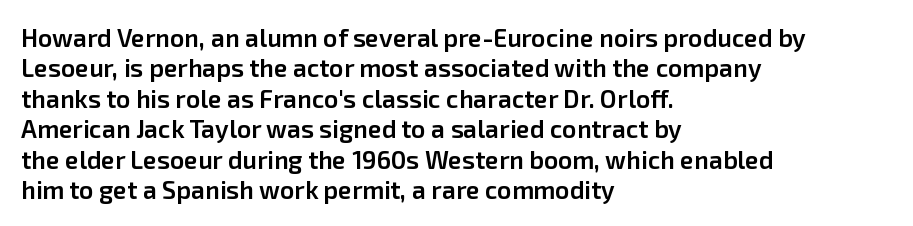
The image shows 25 px text type, upright; set left-aligned, line spacing 1.22x, normal letter spacing, not underlined.
